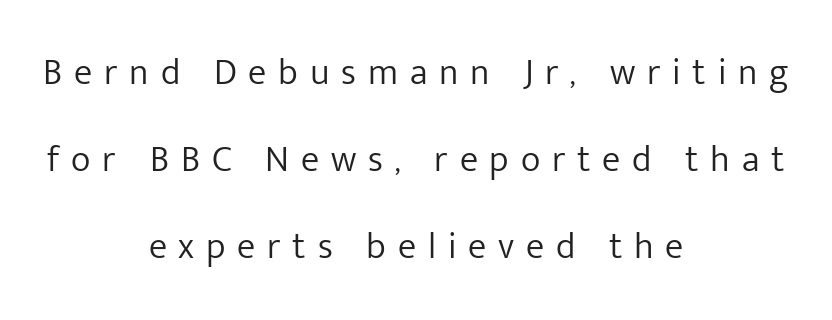
Q: Is the text bold? A: No.
Q: Is the text italic (slanted)? A: No, it is upright.
Q: Is the typeface a serif or a sans-serif typeface? A: Sans-serif.
Q: Is the text underlined? A: No.
Q: How is the paragraph aligned? A: Centered.
Q: Is the spacing between letters normal or unusually wide? A: Unusually wide.
Q: Is the spacing between lines tight, normal or loose? A: Loose.
Q: Width (condensed, normal, or wide)? A: Normal.
Q: Stroke contrast? A: Low.
Q: x-height? A: Medium.
Q: Monospaced? A: No.
